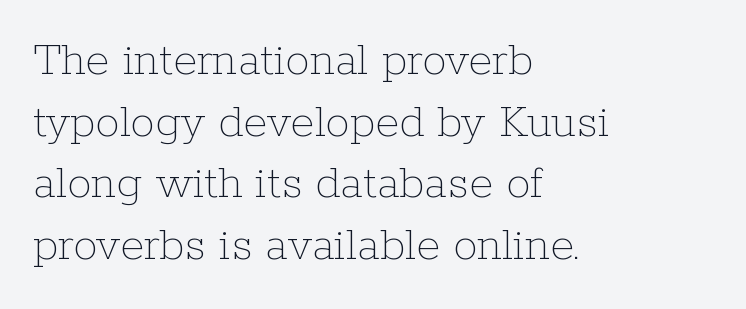
There is no visible air inserted between adjacent glyphs. These lines are set flush left with a ragged right edge. Just letters on the line, the space beneath them empty. Each stroke keeps to a modest, everyday thickness or less. Here the designer chose a conventional face with non-uniform glyph widths.
